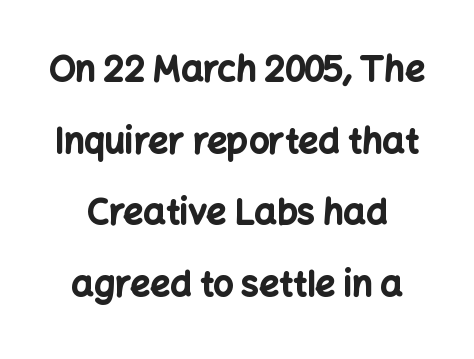
The image shows 35 px bold sans-serif type, upright; set loose line spacing (2.05x), normal letter spacing, not underlined; low stroke contrast and a medium x-height.
